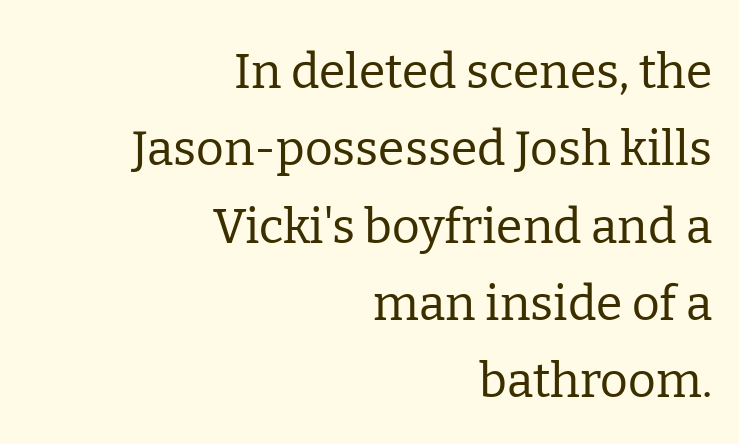
Is there any slant? The stems are plumb. These lines are set flush right with a ragged left edge. No heavy texture on the line: the type isn't bold. What stands out about the letter spacing? Nothing — it is the standard amount. The font family rendered here belongs to the serif group. Do the characters align in a grid? No, the font is proportional.
